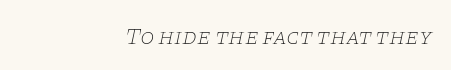
Where is the straight margin? On the right. Italic: yes, the glyphs are oblique. The strokes are not fattened; the text isn't bold. The rendering keeps characters at their native spacing. Any mark beneath the type? The region is blank.
